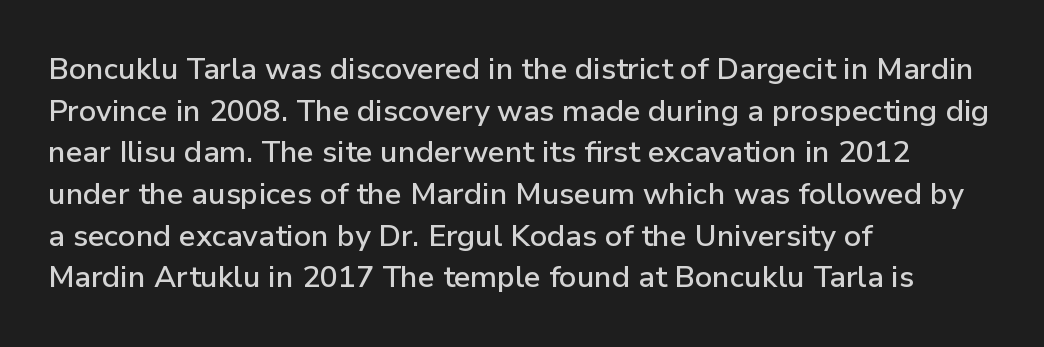
The image shows 30 px sans-serif type, upright; set left-aligned, normal line spacing (1.39x), normal letter spacing, not underlined; low stroke contrast and a medium x-height.
